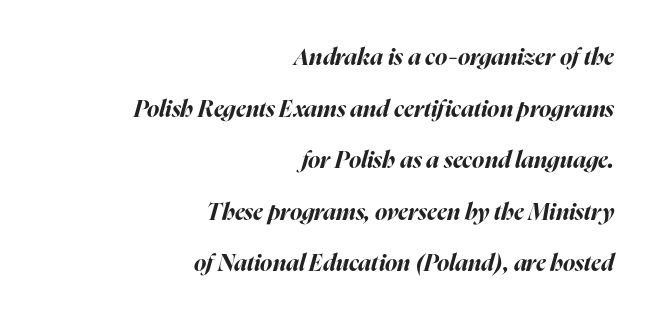
The image shows 23 px bold type, italic (leaning right); set right-aligned, loose line spacing (2.24x), normal letter spacing, not underlined.
